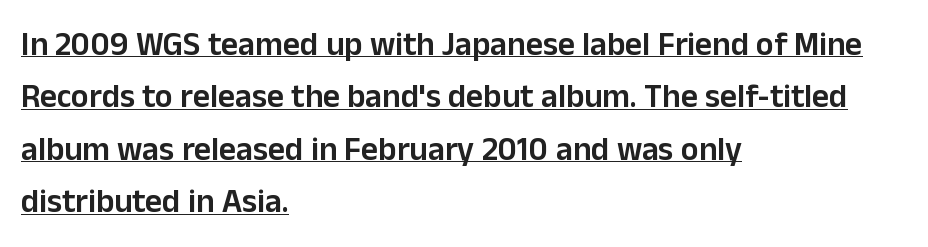
No feet cap the strokes, marking this as sans-serif type. Rendered with straight, roman letterforms. Spacing verdict: proportional, widths tailored to each character. The characters look somewhat weighty, a semibold short of true bold. The paragraph shown leans on its left margin.
